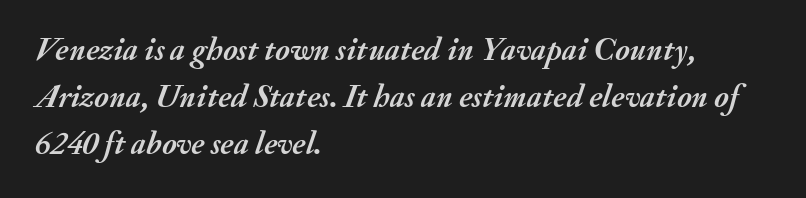
The image shows 32 px semibold type, italic (leaning right); set left-aligned, normal line spacing (1.47x), normal letter spacing, not underlined; medium stroke contrast and a small x-height.
